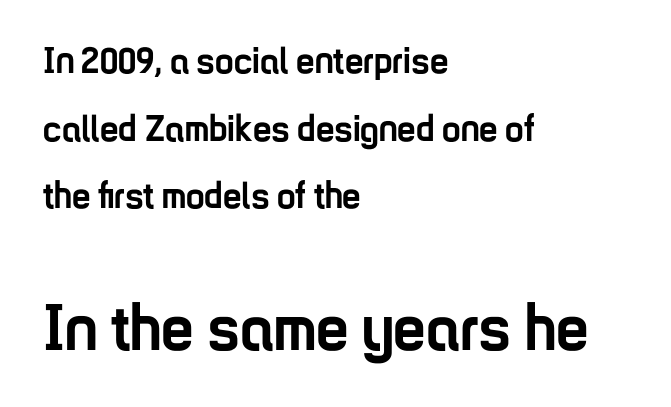
{"serif": "no", "italic": "no", "bold": "yes", "weight": "semibold", "width": "condensed", "stroke_contrast": "low", "x_height": "medium", "monospaced": "no", "underline": "no", "align": "left", "line_spacing_ratio": 1.83, "letter_spacing": "normal", "letter_spacing_em": 0.0, "larger_block": "second", "size_ratio": 1.76, "glyph_px": 65}
